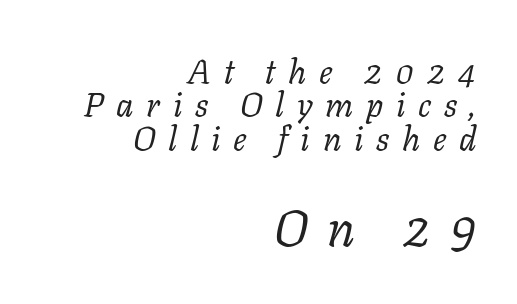
Is this a fixed-width face? No — the glyphs have proportional, varying widths. Beneath every word, the page is bare. A typesetter would call this heavily tracked-out type. Baseline-to-baseline distance is barely more than the letter height.
